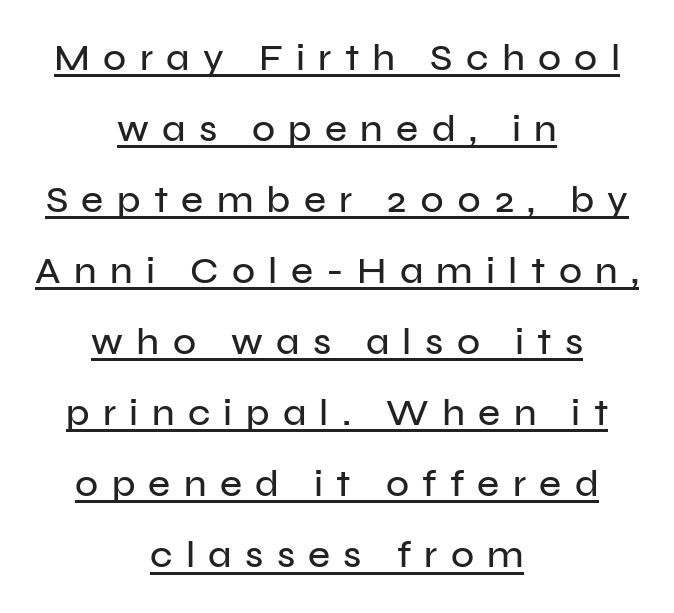
{"serif": "no", "italic": "no", "width": "normal", "stroke_contrast": "low", "x_height": "medium", "monospaced": "no", "underline": "yes", "align": "center", "line_spacing_ratio": 1.87, "letter_spacing": "wide", "letter_spacing_em": 0.35, "glyph_px": 38}
